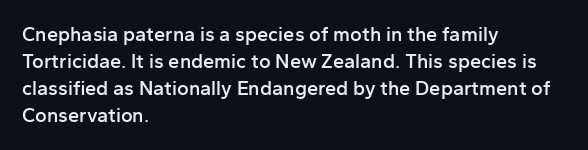
{"italic": "no", "bold": "semi", "underline": "no", "align": "left", "line_spacing": "normal", "line_spacing_ratio": 1.35, "letter_spacing": "normal", "letter_spacing_em": 0.0, "glyph_px": 20}
